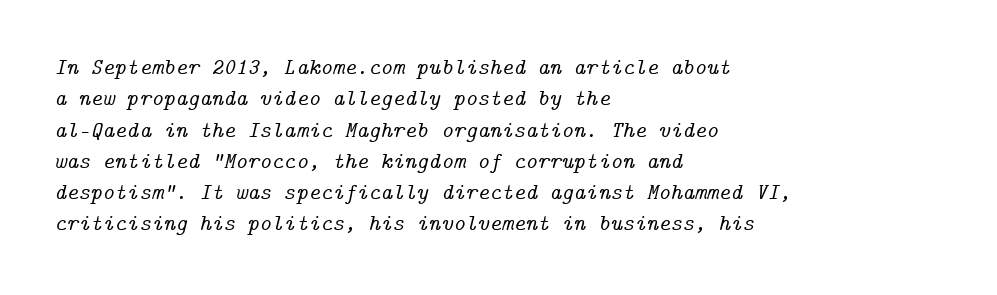
The image shows 23 px text type, italic (leaning right); set left-aligned, normal line spacing (1.36x), normal letter spacing, not underlined.
